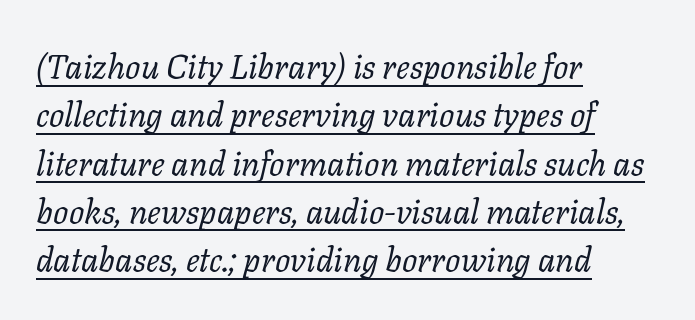
No chunkiness to these letters — they're not bold. The glyphs look as if they've been sheared to an angle. This rendering employs a face with finishing strokes, i.e., a serif. Words appear dense and cohesive because spacing is normal. In terms of leading, this rendering sits right in the middle.
